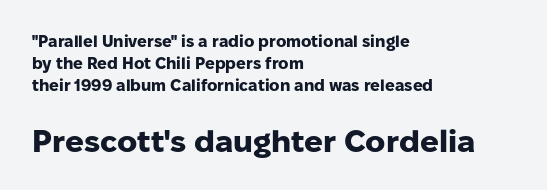
Q: Is the text bold? A: Yes.
Q: Is the text italic (slanted)? A: No, it is upright.
Q: Is the typeface a serif or a sans-serif typeface? A: Sans-serif.
Q: Is the text underlined? A: No.
Q: How is the paragraph aligned? A: Left-aligned.
Q: Is the spacing between letters normal or unusually wide? A: Normal.
Q: Is the spacing between lines tight, normal or loose? A: Normal.
Q: Which block of text is set in a larger size, the first (top) or the second (bottom)? A: The second (bottom) one.
Q: Width (condensed, normal, or wide)? A: Normal.
Q: Stroke contrast? A: Low.
Q: x-height? A: Medium.
Q: Monospaced? A: No.
